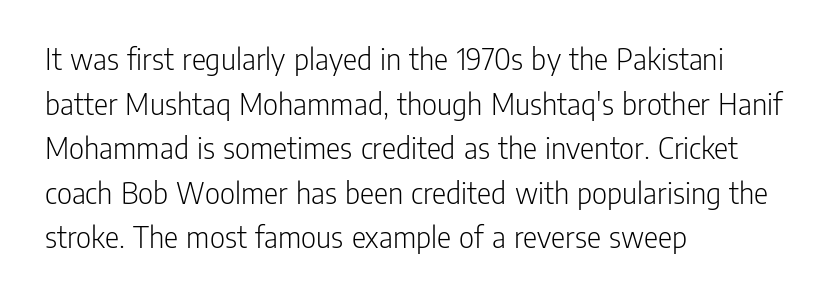
The image shows 33 px light, condensed sans-serif type, upright; set left-aligned, normal line spacing (1.35x), normal letter spacing, not underlined; low stroke contrast and a medium x-height.
